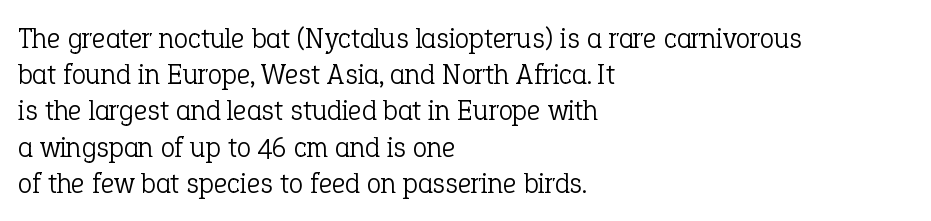
Q: Is the text bold? A: No.
Q: Is the text italic (slanted)? A: No, it is upright.
Q: Is the typeface a serif or a sans-serif typeface? A: Serif.
Q: Is the text underlined? A: No.
Q: How is the paragraph aligned? A: Left-aligned.
Q: Is the spacing between letters normal or unusually wide? A: Normal.
Q: Is the spacing between lines tight, normal or loose? A: Normal.
Q: Width (condensed, normal, or wide)? A: Normal.
Q: Stroke contrast? A: Low.
Q: x-height? A: Medium.
Q: Monospaced? A: No.
